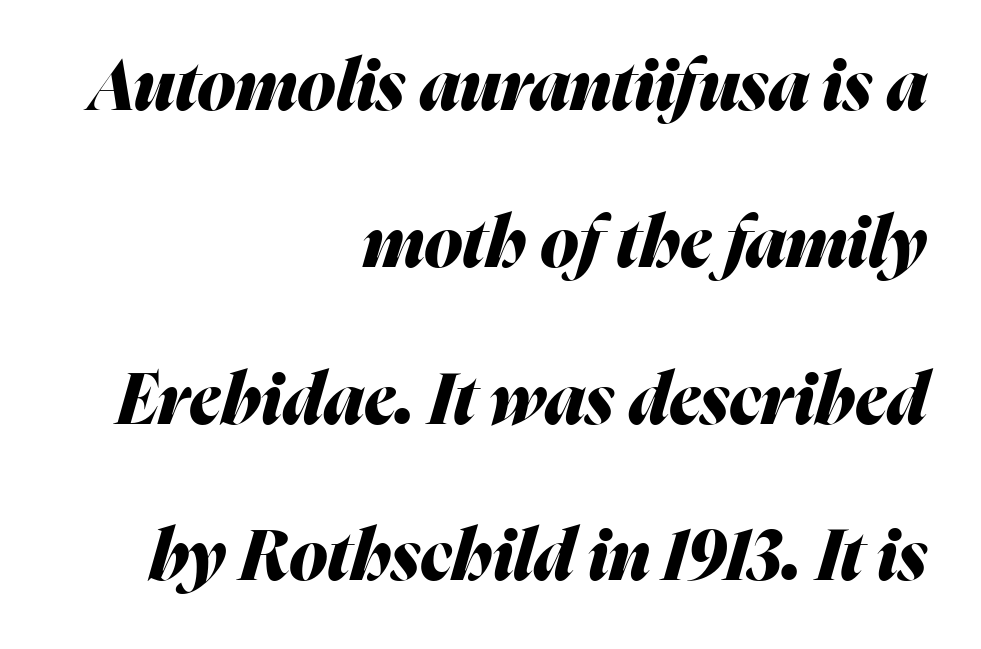
Q: Is the text bold? A: Yes.
Q: Is the text italic (slanted)? A: Yes, it leans right by about 16 degrees.
Q: Is the text underlined? A: No.
Q: How is the paragraph aligned? A: Right-aligned.
Q: Is the spacing between letters normal or unusually wide? A: Normal.
Q: Is the spacing between lines tight, normal or loose? A: Loose.
Q: Width (condensed, normal, or wide)? A: Normal.
Q: Stroke contrast? A: Medium.
Q: x-height? A: Medium.
Q: Monospaced? A: No.
